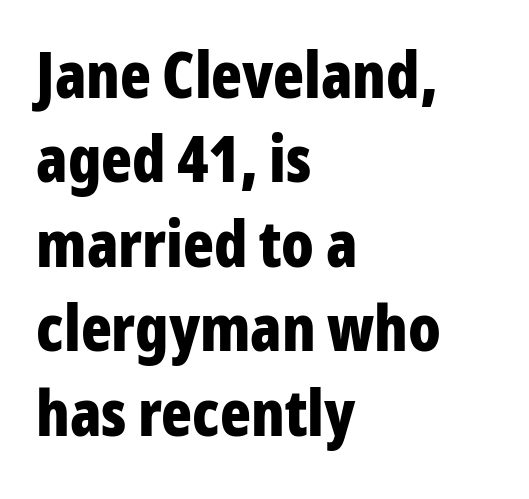
The image shows 64 px bold, condensed sans-serif type, upright; set left-aligned, normal line spacing (1.32x), normal letter spacing, not underlined; low stroke contrast and a medium x-height.
